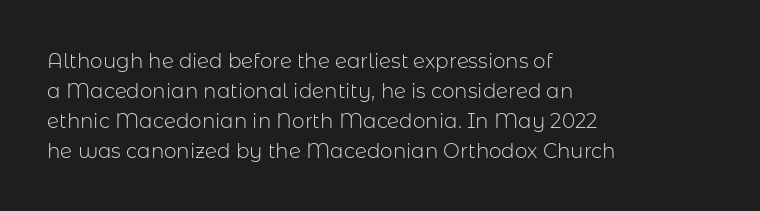
The face looks like a standard text weight, possibly lighter. A normal amount of white space separates one row of letters from the next. Line beginnings align vertically; line endings do not. The horizontal fit of the characters is conventional and even. The passage shown is not underscored anywhere.
